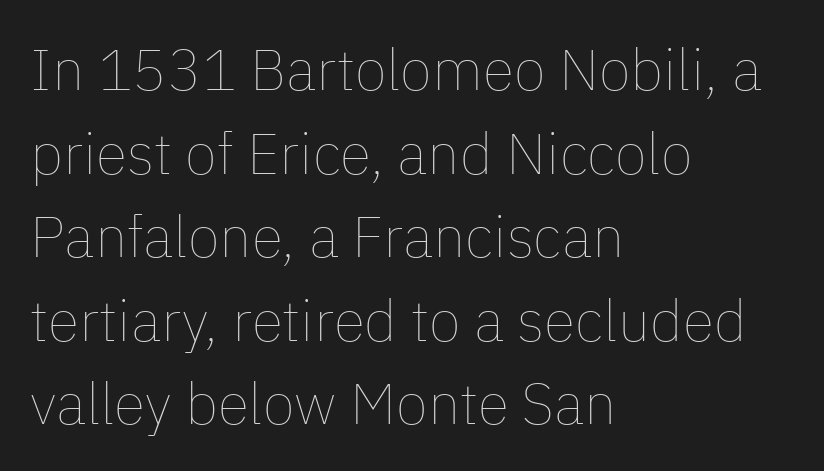
Tracking value appears to be zero — textbook default spacing. Is this a fixed-width face? No — the glyphs have proportional, varying widths. The face looks like a standard text weight, possibly lighter. No word sits above an underline. Horizontal bands of white between lines are of average thickness.
